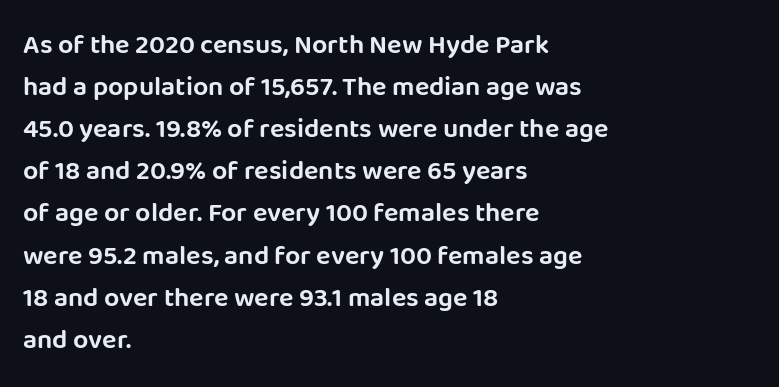
{"italic": "no", "underline": "no", "align": "left", "line_spacing": "normal", "line_spacing_ratio": 1.56, "letter_spacing": "normal", "letter_spacing_em": 0.0, "glyph_px": 27}
